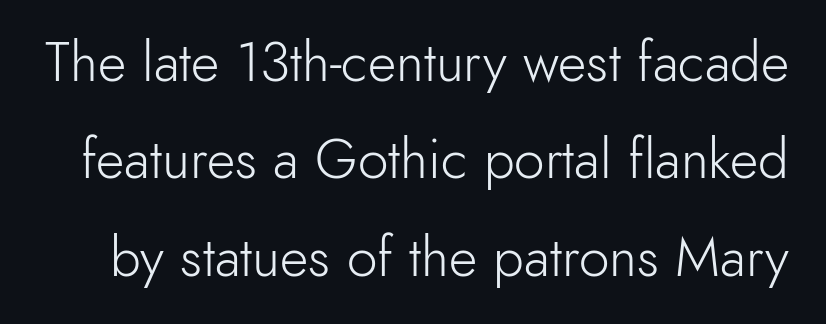
Think of a printed novel: that variable character pitch is what you see here. Posture: upright roman. Look at the tracking — it's just the regular setting, nothing added. The area under the type is left untouched.
